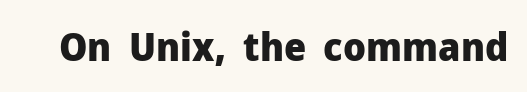
The image shows 39 px heavy sans-serif type, upright; set normal letter spacing, not underlined; low stroke contrast and a medium x-height.
